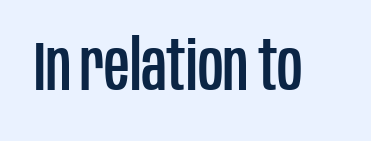
{"serif": "no", "italic": "no", "width": "condensed", "stroke_contrast": "low", "x_height": "large", "monospaced": "no", "underline": "no", "letter_spacing": "normal", "letter_spacing_em": 0.0, "glyph_px": 70}
